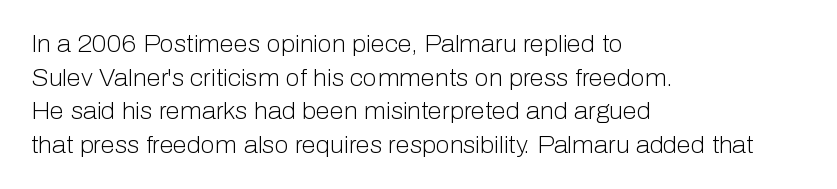
The image shows 23 px text type, upright; set left-aligned, normal line spacing (1.46x), normal letter spacing, not underlined.
